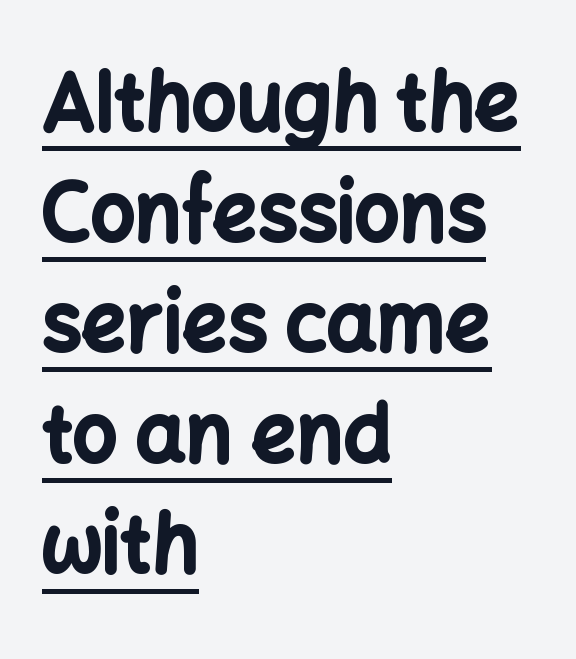
{"serif": "no", "italic": "no", "bold": "yes", "weight": "bold", "width": "normal", "stroke_contrast": "low", "x_height": "medium", "monospaced": "no", "underline": "yes", "align": "left", "line_spacing": "normal", "line_spacing_ratio": 1.4, "letter_spacing": "normal", "letter_spacing_em": 0.0, "glyph_px": 79}
